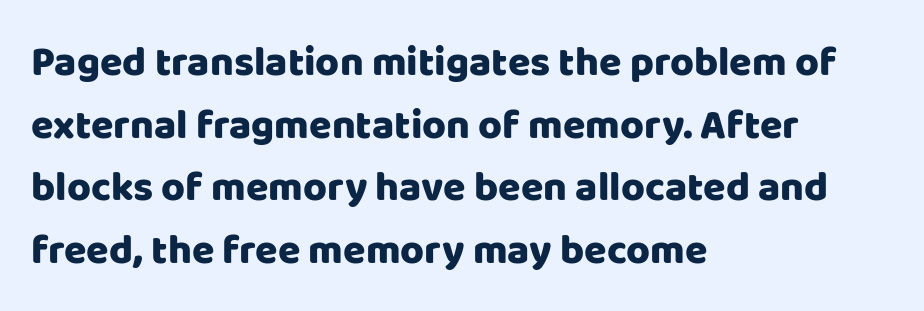
The paragraph has a hard left edge and a soft right edge. Vertical strokes here are truly vertical. Spacing between characters is what you'd get straight out of the box. Decoration check: the copy has no underline. If you measured baseline to baseline, you'd find a middling distance.
